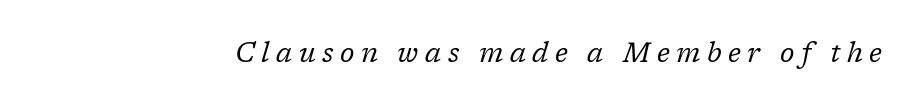
The type is letterspaced generously, with wide tracking. The letterforms sit at book weight or below. An italicized treatment has been applied to the whole sample. Rule under the text: the space is simply empty.
